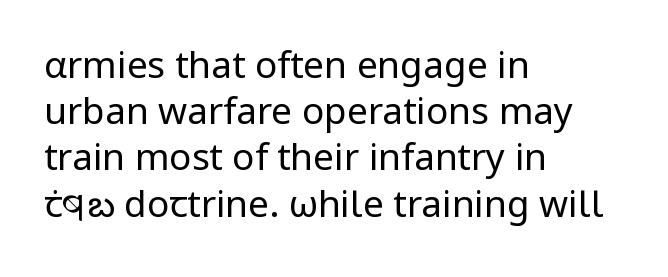
The image shows 37 px regular-weight sans-serif type, upright; set left-aligned, normal line spacing (1.25x), normal letter spacing, not underlined; low stroke contrast and a medium x-height.
